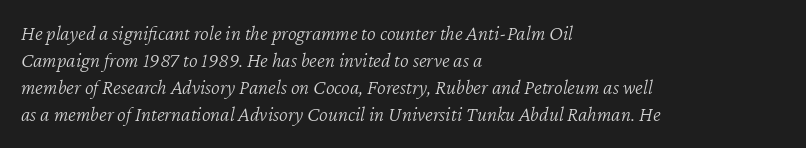
The image shows 21 px text type, italic (leaning right); set left-aligned, normal line spacing (1.29x), normal letter spacing, not underlined.
